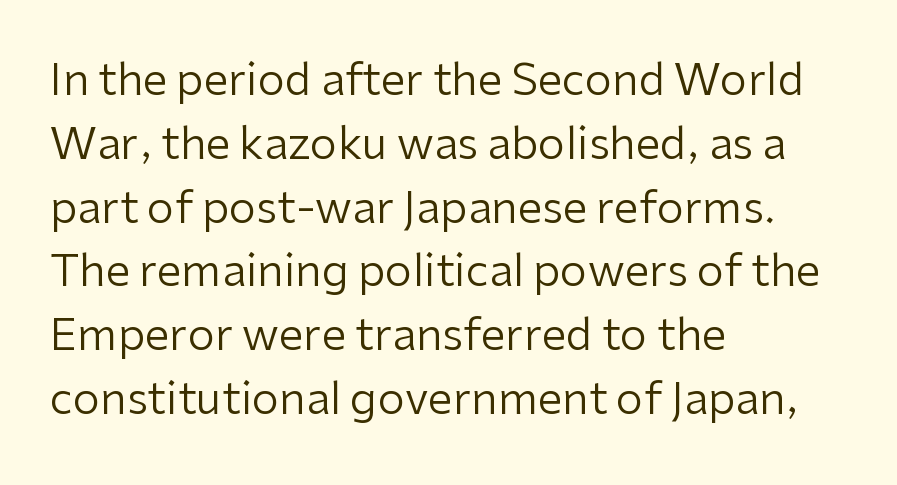
{"serif": "no", "italic": "no", "bold": "no", "weight": "regular", "width": "normal", "stroke_contrast": "low", "x_height": "medium", "monospaced": "no", "underline": "no", "align": "left", "line_spacing": "normal", "line_spacing_ratio": 1.45, "letter_spacing": "normal", "letter_spacing_em": 0.0, "glyph_px": 44}
